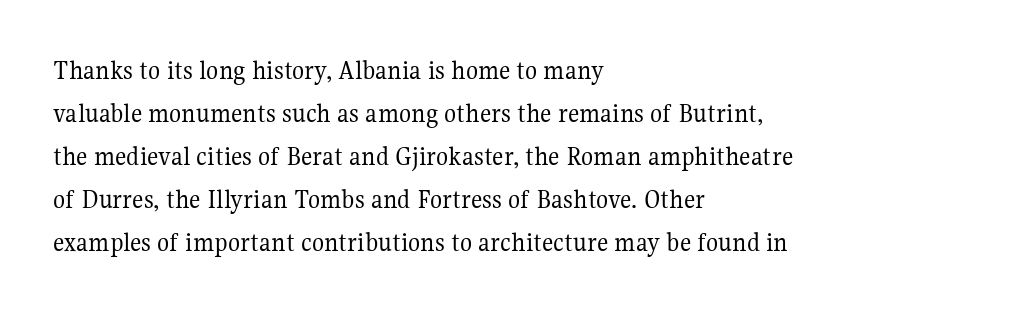
Q: Is the text bold? A: No.
Q: Is the text italic (slanted)? A: No, it is upright.
Q: Is the typeface a serif or a sans-serif typeface? A: Serif.
Q: Is the text underlined? A: No.
Q: How is the paragraph aligned? A: Left-aligned.
Q: Is the spacing between letters normal or unusually wide? A: Normal.
Q: Is the spacing between lines tight, normal or loose? A: Normal.
Q: Width (condensed, normal, or wide)? A: Normal.
Q: Stroke contrast? A: Medium.
Q: x-height? A: Medium.
Q: Monospaced? A: No.
